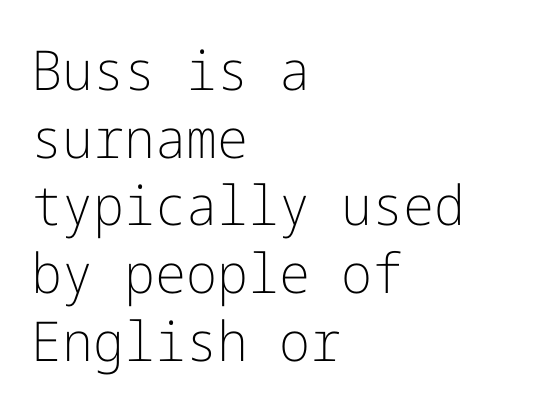
{"serif": "no", "italic": "no", "bold": "no", "weight": "light", "width": "normal", "stroke_contrast": "low", "x_height": "medium", "underline": "no", "align": "left", "line_spacing_ratio": 1.23, "letter_spacing": "normal", "letter_spacing_em": 0.0, "glyph_px": 55}
